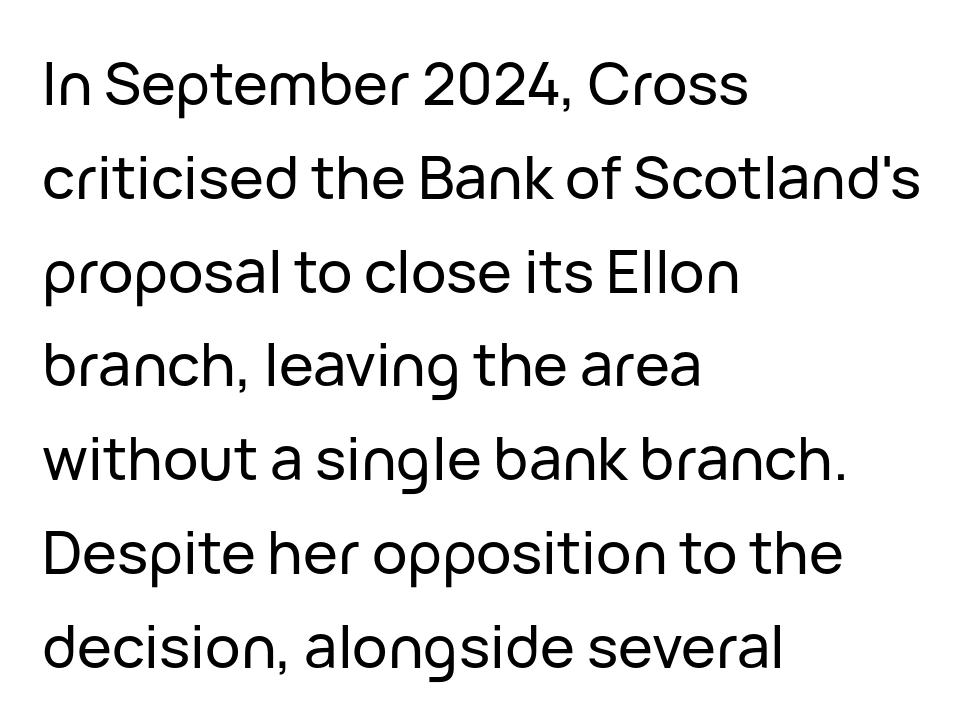
Q: Is the text italic (slanted)? A: No, it is upright.
Q: Is the typeface a serif or a sans-serif typeface? A: Sans-serif.
Q: Is the text underlined? A: No.
Q: How is the paragraph aligned? A: Left-aligned.
Q: Is the spacing between letters normal or unusually wide? A: Normal.
Q: Is the spacing between lines tight, normal or loose? A: Normal.
Q: Width (condensed, normal, or wide)? A: Normal.
Q: Stroke contrast? A: Low.
Q: x-height? A: Medium.
Q: Monospaced? A: No.
